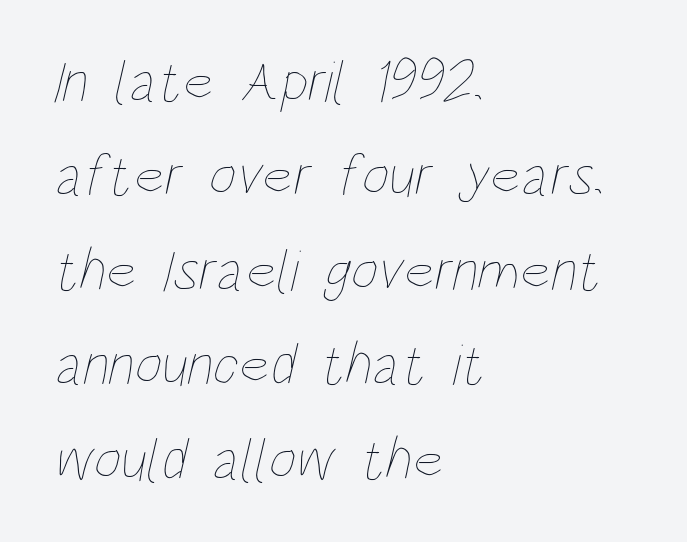
The image shows 59 px thin, condensed type; set left-aligned, normal line spacing (1.6x), normal letter spacing, not underlined; low stroke contrast and a large x-height.
